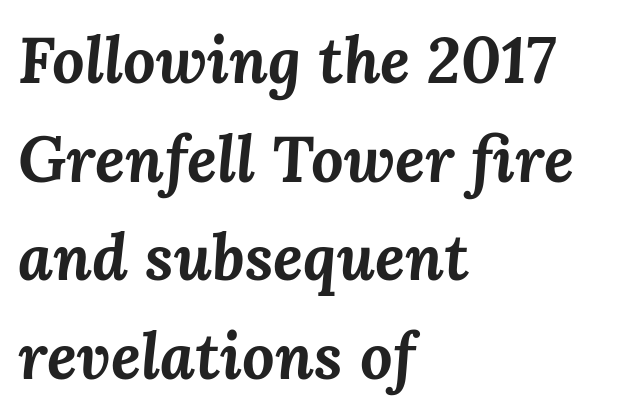
Q: Is the text bold? A: Yes.
Q: Is the text italic (slanted)? A: Yes, it leans right by about 3 degrees.
Q: Is the text underlined? A: No.
Q: How is the paragraph aligned? A: Left-aligned.
Q: Is the spacing between letters normal or unusually wide? A: Normal.
Q: Is the spacing between lines tight, normal or loose? A: Normal.
Q: Width (condensed, normal, or wide)? A: Normal.
Q: Stroke contrast? A: Medium.
Q: x-height? A: Medium.
Q: Monospaced? A: No.
